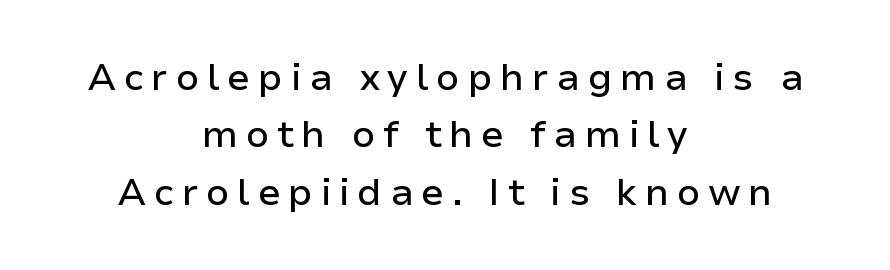
{"serif": "no", "italic": "no", "width": "normal", "stroke_contrast": "low", "x_height": "medium", "monospaced": "no", "underline": "no", "align": "center", "line_spacing": "normal", "line_spacing_ratio": 1.51, "letter_spacing": "wide", "letter_spacing_em": 0.2, "glyph_px": 38}
